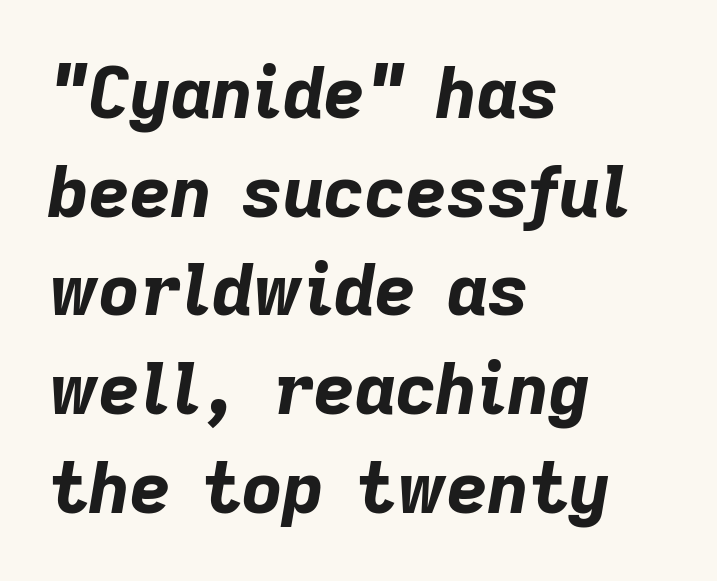
The image shows 71 px bold type, italic (leaning right); set left-aligned, normal line spacing (1.39x), normal letter spacing, not underlined; low stroke contrast and a medium x-height.
